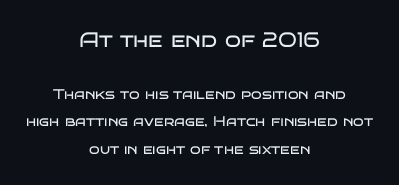
The image shows 21 px text type, upright; set centered, loose line spacing (1.99x), normal letter spacing, not underlined; the first (top) block is 1.5x larger.
